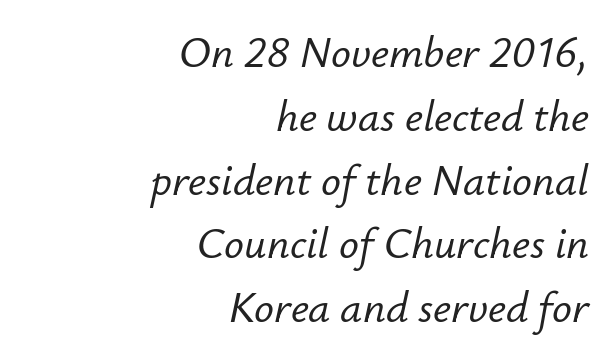
{"italic": "yes", "lean": "right", "slant_degrees": 12, "width": "normal", "stroke_contrast": "low", "x_height": "small", "monospaced": "no", "underline": "no", "align": "right", "line_spacing": "normal", "line_spacing_ratio": 1.45, "letter_spacing": "normal", "letter_spacing_em": 0.0, "glyph_px": 44}
